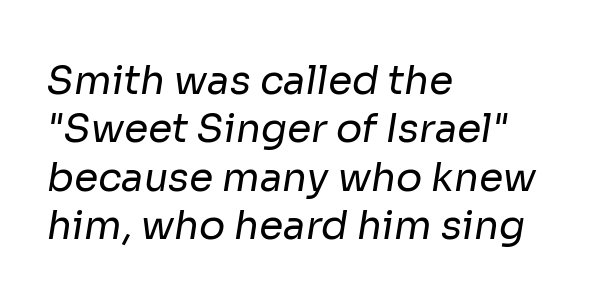
The image shows 39 px regular-weight sans-serif type; set left-aligned, line spacing 1.24x, normal letter spacing, not underlined; low stroke contrast and a medium x-height.
